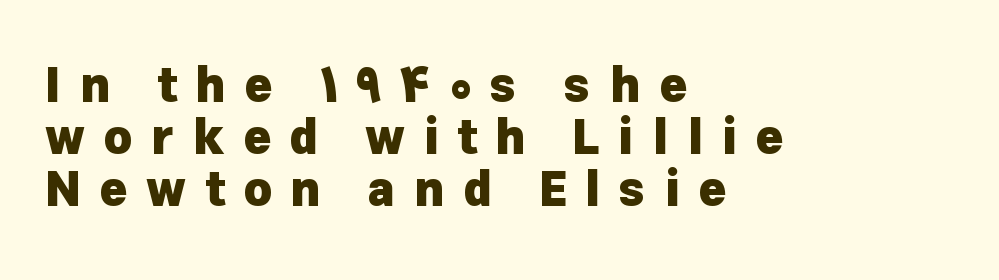
The image shows 48 px heavy sans-serif type, upright; set left-aligned, tight line spacing (1.08x), unusually wide letter spacing (+0.39 em), not underlined; low stroke contrast and a medium x-height.
